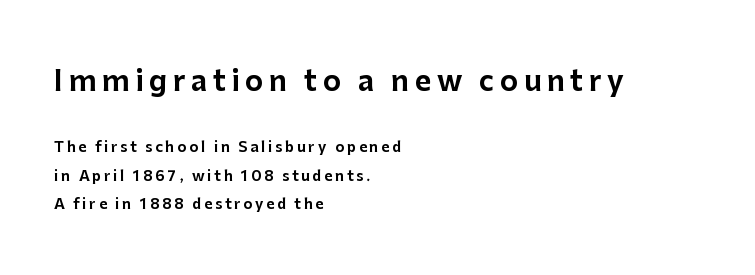
Q: Is the text italic (slanted)? A: No, it is upright.
Q: Is the typeface a serif or a sans-serif typeface? A: Sans-serif.
Q: Is the text underlined? A: No.
Q: How is the paragraph aligned? A: Left-aligned.
Q: Is the spacing between letters normal or unusually wide? A: Unusually wide.
Q: Is the spacing between lines tight, normal or loose? A: Loose.
Q: Which block of text is set in a larger size, the first (top) or the second (bottom)? A: The first (top) one.
Q: Width (condensed, normal, or wide)? A: Normal.
Q: Stroke contrast? A: Low.
Q: x-height? A: Medium.
Q: Monospaced? A: No.
